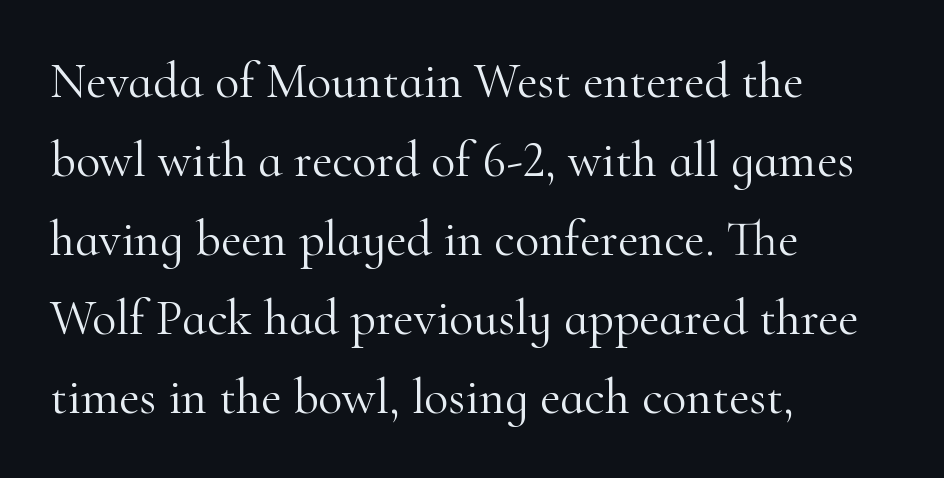
Q: Is the text bold? A: No.
Q: Is the text italic (slanted)? A: No, it is upright.
Q: Is the typeface a serif or a sans-serif typeface? A: Serif.
Q: Is the text underlined? A: No.
Q: How is the paragraph aligned? A: Left-aligned.
Q: Is the spacing between letters normal or unusually wide? A: Normal.
Q: Is the spacing between lines tight, normal or loose? A: Normal.
Q: Width (condensed, normal, or wide)? A: Normal.
Q: Stroke contrast? A: High.
Q: x-height? A: Small.
Q: Monospaced? A: No.
